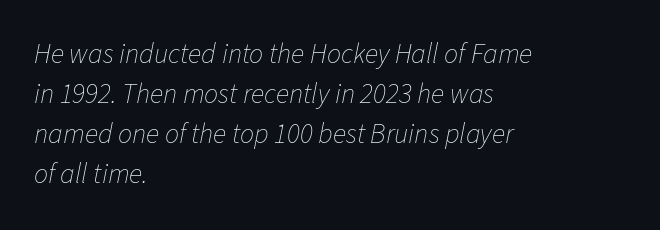
One glance says typical: line gaps are just what's usual. Line beginnings align vertically; line endings do not. The glyphs are unaccompanied by any horizontal stroke below them. Slant detected: the letters are inclined. Default kerning and tracking; the words read as compact shapes.
